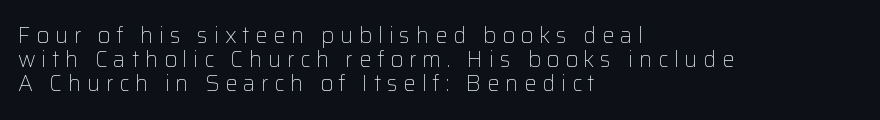
The image shows 22 px text type, upright; set left-aligned, tight line spacing (1.1x), unusually wide letter spacing (+0.26 em), not underlined.
